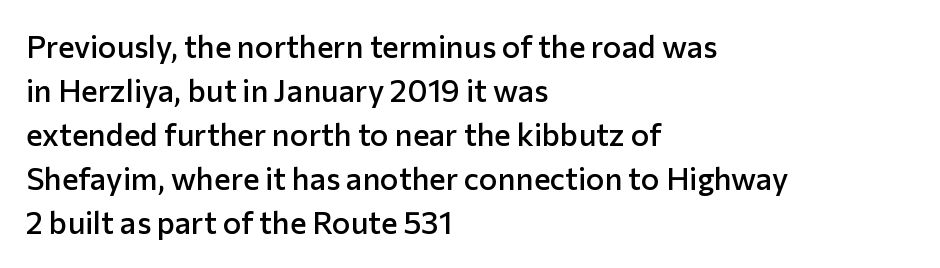
The image shows 31 px semibold sans-serif type, upright; set left-aligned, normal line spacing (1.42x), normal letter spacing, not underlined; low stroke contrast and a medium x-height.
